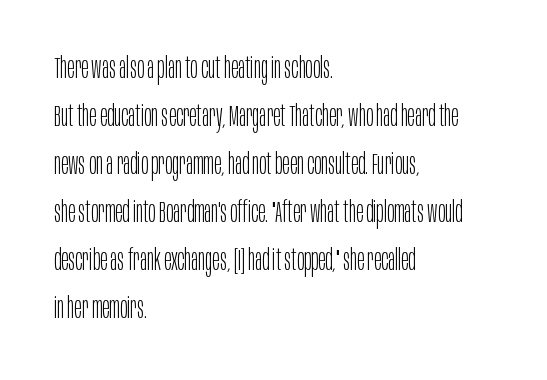
Q: Is the text bold? A: No.
Q: Is the text italic (slanted)? A: No, it is upright.
Q: Is the typeface a serif or a sans-serif typeface? A: Sans-serif.
Q: Is the text underlined? A: No.
Q: How is the paragraph aligned? A: Left-aligned.
Q: Is the spacing between letters normal or unusually wide? A: Normal.
Q: Is the spacing between lines tight, normal or loose? A: Normal.
Q: Width (condensed, normal, or wide)? A: Condensed.
Q: Stroke contrast? A: Low.
Q: x-height? A: Large.
Q: Monospaced? A: No.
